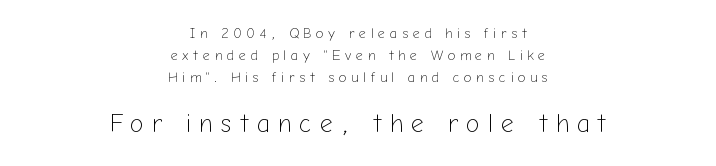
Lines of text with bare space underneath. Visually, the bottom section dominates because its glyphs are scaled up. Both edges are ragged and mirror each other, which tells us the setting is centered. The type sits square on the baseline with zero lean. Display-style spreading of the glyphs; the letterfit is very open.
